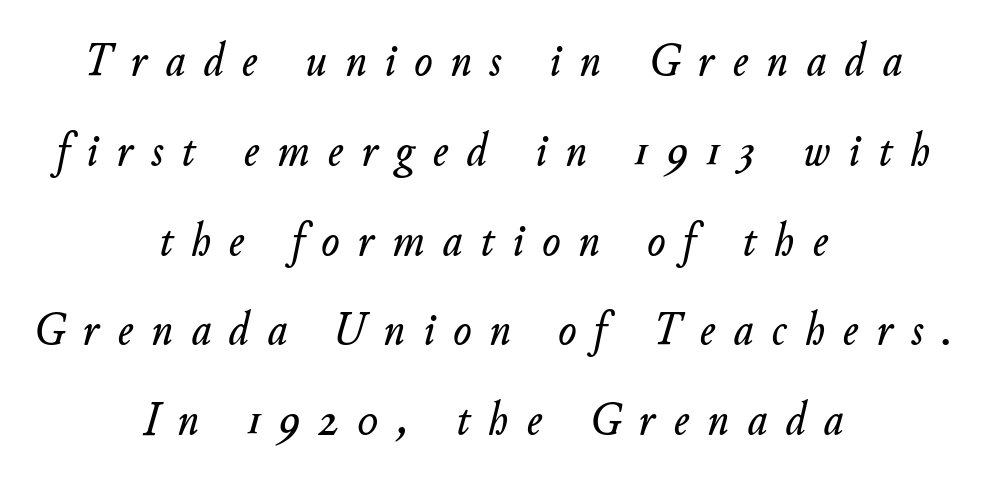
The image shows 48 px text type, italic (leaning right); set centered, line spacing 1.87x, unusually wide letter spacing (+0.38 em), not underlined; low stroke contrast and a small x-height.
